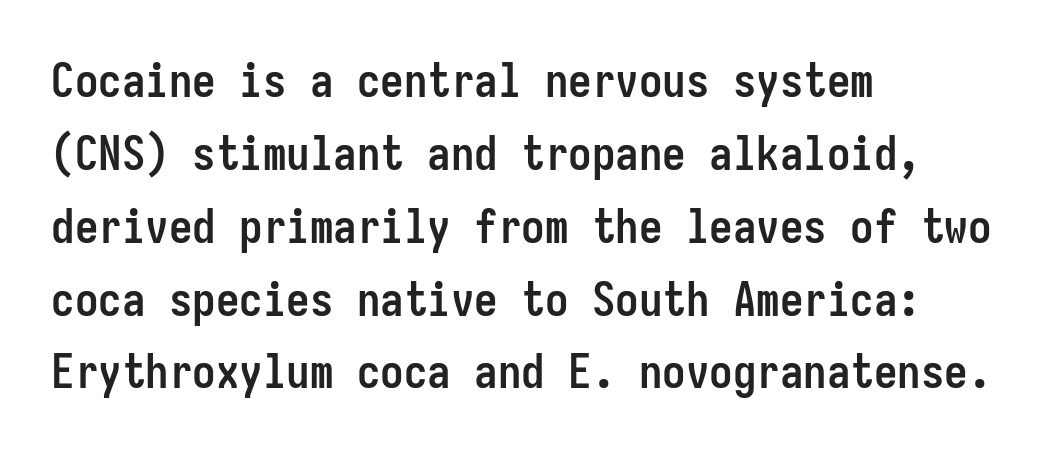
The typesetting leans heavy: a genuine bold. Summary of vertical rhythm: regular, with standard interline spacing. This sample has the even, mechanical cadence of fixed-width lettering. A clean baseline with only descenders dipping below it.
